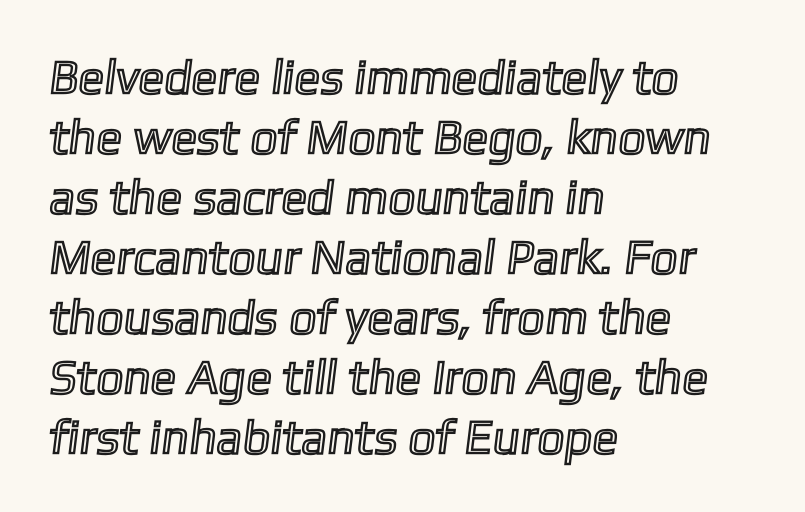
Successive baselines arrive at the customary interval. Proportional: the letters do not fall into vertical columns. The paragraph shown leans on its left margin. A clean baseline with only descenders dipping below it. Look at the tracking — it's just the regular setting, nothing added.
